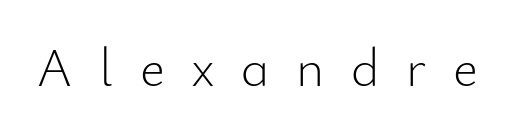
The string is rendered with underlining switched off. Each letter's strokes conclude bluntly, with no projecting serifs. Unlike italic type, these characters show no tilt at all. Stroke thickness stays within the range of a standard reading face or lighter. Spacing verdict: proportional, widths tailored to each character.
